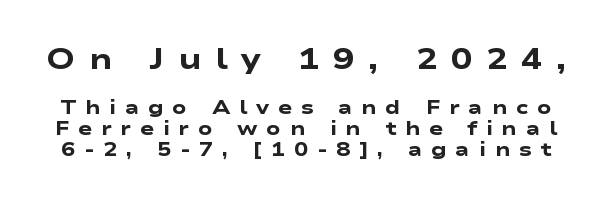
Q: Is the text bold? A: Yes.
Q: Is the typeface a serif or a sans-serif typeface? A: Sans-serif.
Q: Is the text underlined? A: No.
Q: Is the spacing between letters normal or unusually wide? A: Unusually wide.
Q: Is the spacing between lines tight, normal or loose? A: Tight.
Q: Which block of text is set in a larger size, the first (top) or the second (bottom)? A: The first (top) one.
Q: Width (condensed, normal, or wide)? A: Wide.
Q: Stroke contrast? A: Low.
Q: x-height? A: Medium.
Q: Monospaced? A: No.
